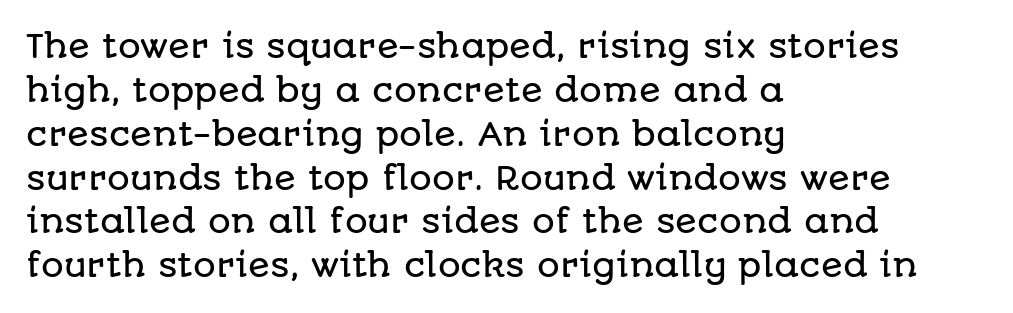
{"serif": "no", "italic": "no", "width": "normal", "stroke_contrast": "low", "x_height": "large", "monospaced": "no", "underline": "no", "align": "left", "line_spacing": "normal", "line_spacing_ratio": 1.37, "letter_spacing": "normal", "letter_spacing_em": 0.0, "glyph_px": 32}
